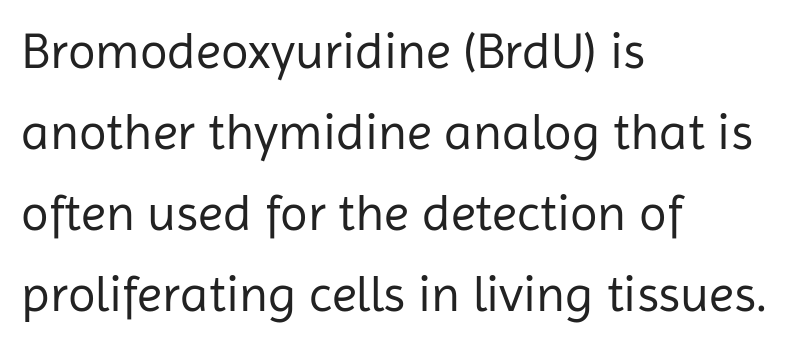
Q: Is the text bold? A: No.
Q: Is the text italic (slanted)? A: No, it is upright.
Q: Is the typeface a serif or a sans-serif typeface? A: Sans-serif.
Q: Is the text underlined? A: No.
Q: How is the paragraph aligned? A: Left-aligned.
Q: Is the spacing between letters normal or unusually wide? A: Normal.
Q: Is the spacing between lines tight, normal or loose? A: Normal.
Q: Width (condensed, normal, or wide)? A: Normal.
Q: Stroke contrast? A: Low.
Q: x-height? A: Medium.
Q: Monospaced? A: No.
